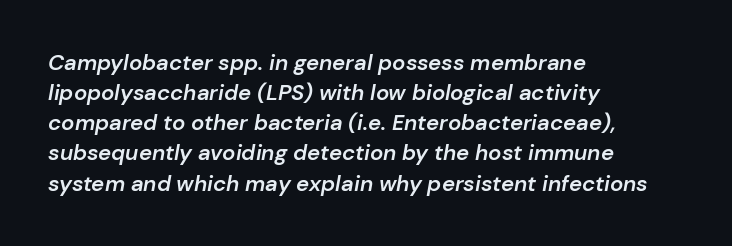
The image shows 22 px text type, italic (leaning right); set left-aligned, normal line spacing (1.37x), normal letter spacing, not underlined.
